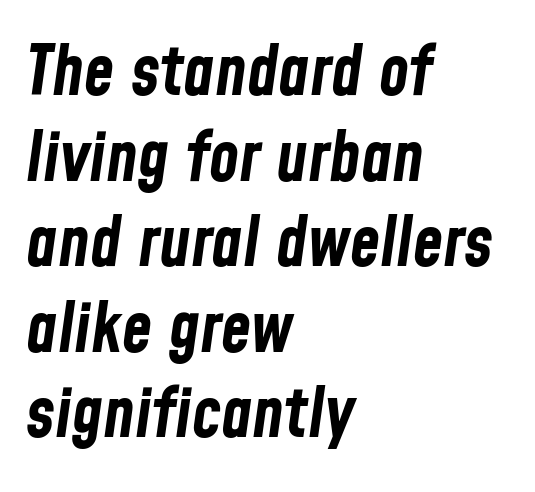
Q: Is the text bold? A: Yes.
Q: Is the text italic (slanted)? A: Yes, it leans right by about 8 degrees.
Q: Is the text underlined? A: No.
Q: How is the paragraph aligned? A: Left-aligned.
Q: Is the spacing between letters normal or unusually wide? A: Normal.
Q: Width (condensed, normal, or wide)? A: Condensed.
Q: Stroke contrast? A: Low.
Q: x-height? A: Medium.
Q: Monospaced? A: No.
